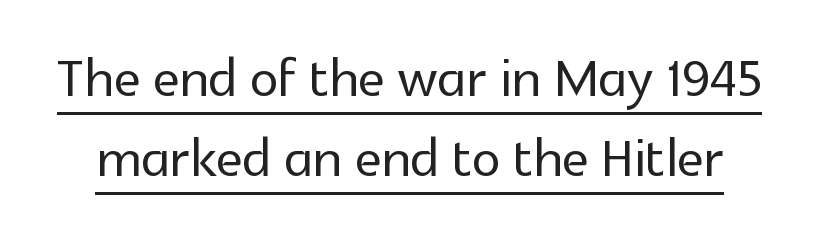
Q: Is the text italic (slanted)? A: No, it is upright.
Q: Is the typeface a serif or a sans-serif typeface? A: Sans-serif.
Q: Is the text underlined? A: Yes.
Q: Is the spacing between letters normal or unusually wide? A: Normal.
Q: Is the spacing between lines tight, normal or loose? A: Tight.
Q: Width (condensed, normal, or wide)? A: Normal.
Q: x-height? A: Medium.
Q: Monospaced? A: No.
